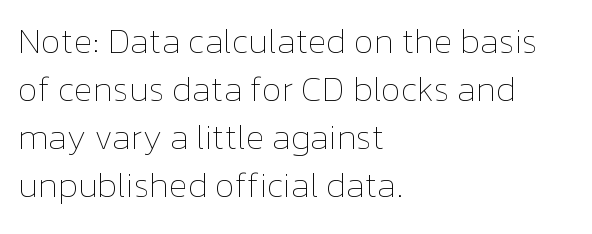
Q: Is the text bold? A: No.
Q: Is the text italic (slanted)? A: No, it is upright.
Q: Is the text underlined? A: No.
Q: How is the paragraph aligned? A: Left-aligned.
Q: Is the spacing between letters normal or unusually wide? A: Normal.
Q: Is the spacing between lines tight, normal or loose? A: Normal.
Q: Width (condensed, normal, or wide)? A: Normal.
Q: Stroke contrast? A: Low.
Q: x-height? A: Medium.
Q: Monospaced? A: No.
